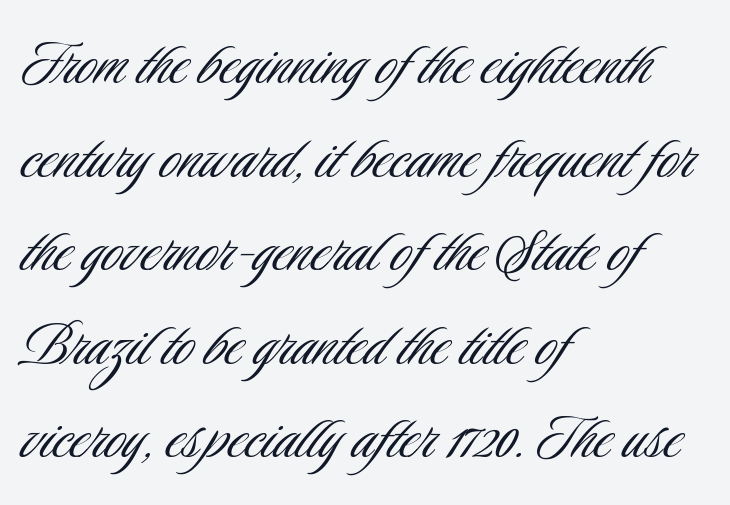
The image shows 72 px light, condensed sans-serif type; set left-aligned, normal line spacing (1.3x), normal letter spacing, not underlined; low stroke contrast and a small x-height.
